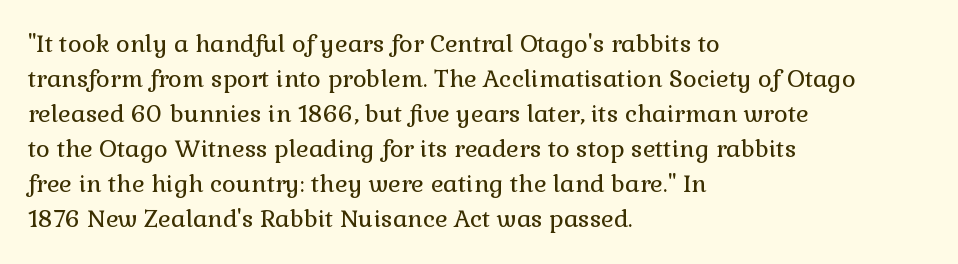
No word sits above an underline. This is the regular roman posture of the typeface. The lines in this sample share a left origin and differ only in where they stop. Successive baselines arrive at the customary interval.
